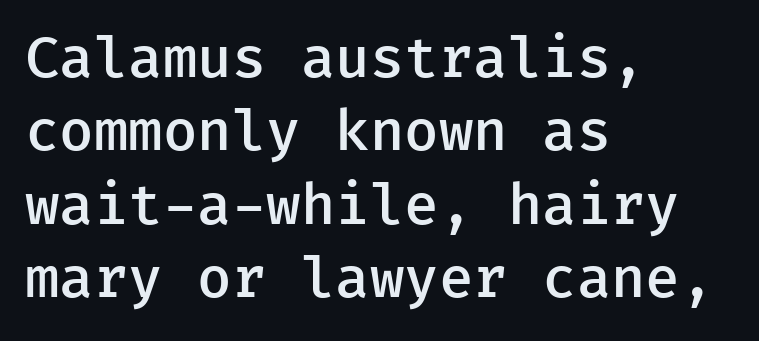
The image shows 56 px semibold sans-serif type, upright, monospaced; set left-aligned, normal line spacing (1.31x), normal letter spacing, not underlined; low stroke contrast and a medium x-height.
